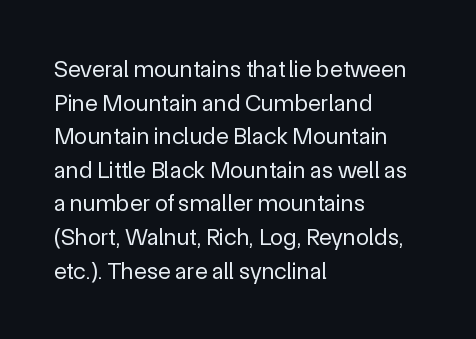
Does the copy run flush right? No — it runs flush left. Does extra space separate the letters? No, they use regular spacing. The letters look calm and open, with moderate or lighter stems. Beneath every word, the page is bare. Normally led — the rows are evenly, conventionally spaced.
